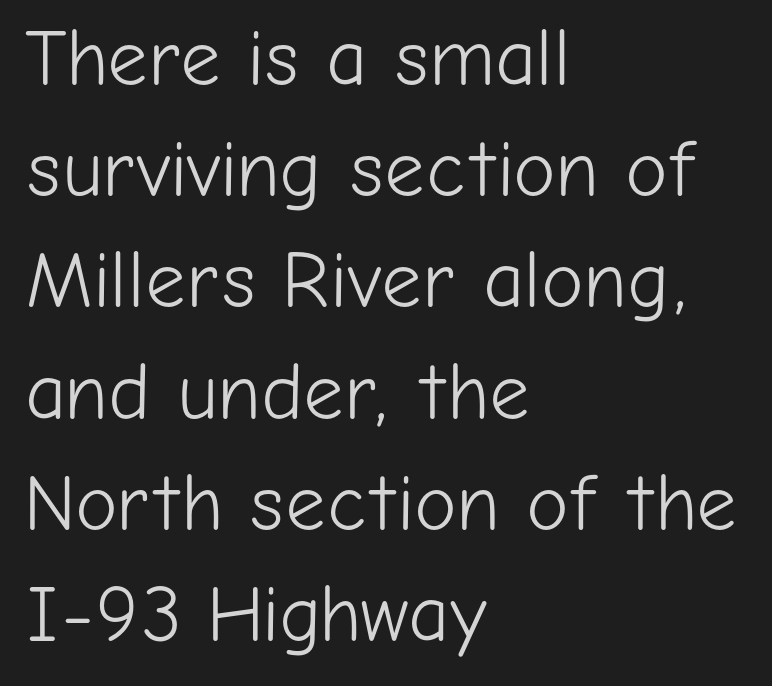
Q: Is the text bold? A: No.
Q: Is the text italic (slanted)? A: No, it is upright.
Q: Is the typeface a serif or a sans-serif typeface? A: Sans-serif.
Q: Is the text underlined? A: No.
Q: How is the paragraph aligned? A: Left-aligned.
Q: Is the spacing between letters normal or unusually wide? A: Normal.
Q: Is the spacing between lines tight, normal or loose? A: Normal.
Q: Width (condensed, normal, or wide)? A: Normal.
Q: Stroke contrast? A: Low.
Q: x-height? A: Medium.
Q: Monospaced? A: No.
